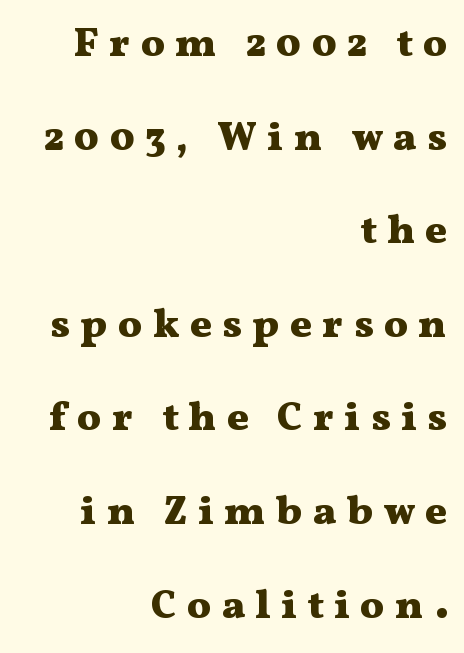
Q: Is the text bold? A: Yes.
Q: Is the text italic (slanted)? A: No, it is upright.
Q: Is the typeface a serif or a sans-serif typeface? A: Serif.
Q: Is the text underlined? A: No.
Q: How is the paragraph aligned? A: Right-aligned.
Q: Is the spacing between letters normal or unusually wide? A: Unusually wide.
Q: Is the spacing between lines tight, normal or loose? A: Loose.
Q: Width (condensed, normal, or wide)? A: Wide.
Q: Stroke contrast? A: Medium.
Q: x-height? A: Medium.
Q: Monospaced? A: No.
